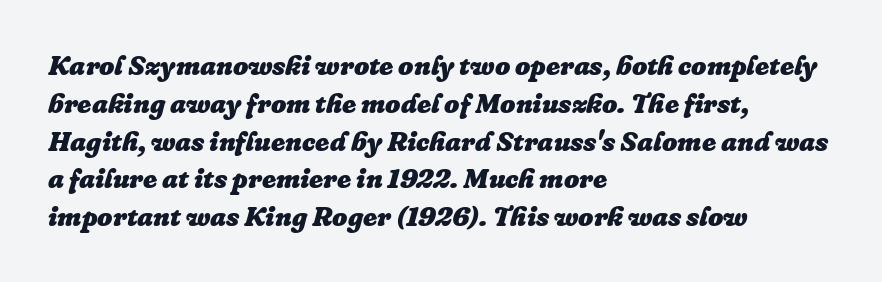
{"italic": "yes", "lean": "right", "slant_degrees": 16, "bold": "yes", "underline": "no", "align": "left", "line_spacing": "normal", "line_spacing_ratio": 1.4, "letter_spacing": "normal", "letter_spacing_em": 0.0, "glyph_px": 27}
